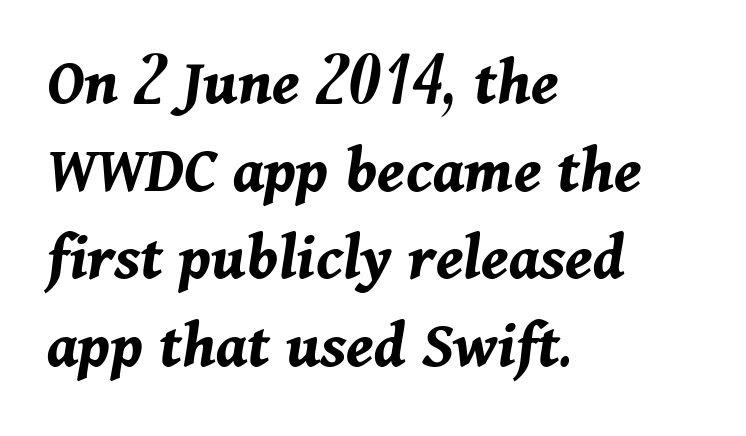
The image shows 68 px bold type, italic (leaning right); set left-aligned, normal line spacing (1.29x), normal letter spacing, not underlined; medium stroke contrast and a medium x-height.
